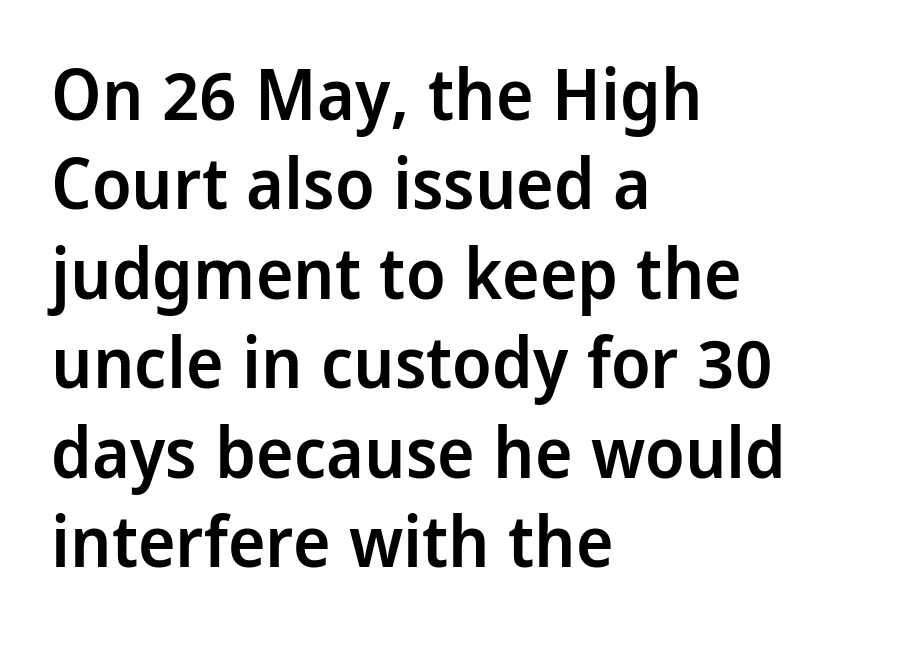
These lines stack with their left ends in a neat column. Characters remain perfectly vertical along every line. Descender tails drop into unmarked territory. The rendering keeps characters at their native spacing.
